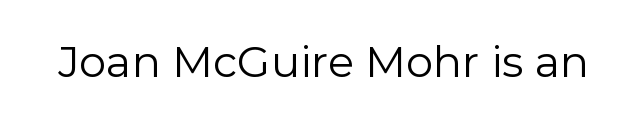
The image shows 43 px regular-weight sans-serif type, upright; set normal letter spacing, not underlined; low stroke contrast and a medium x-height.
